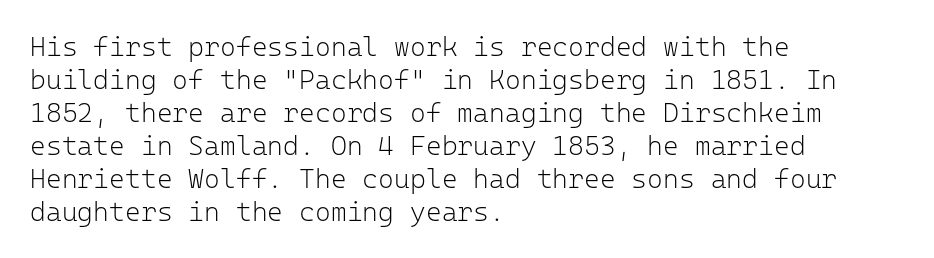
The image shows 27 px text type, upright; set left-aligned, line spacing 1.22x, normal letter spacing, not underlined.
